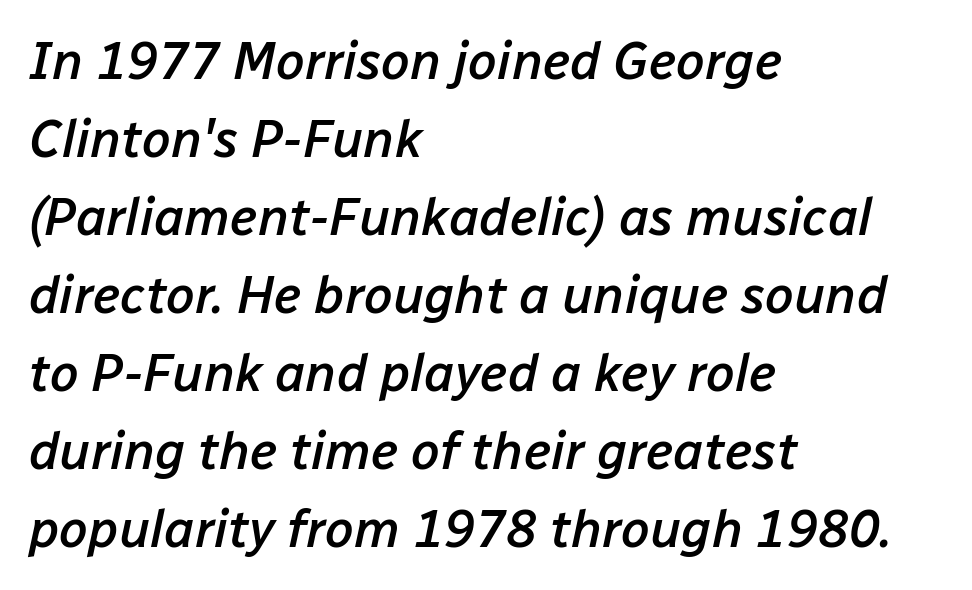
Short and long lines alike share a common starting point at left. Each new line begins a customary step beneath the previous one. Type without underlining. The face used here is proportionally spaced, like ordinary book or web type. Compared with ordinary roman type, these characters are visibly tilted.
